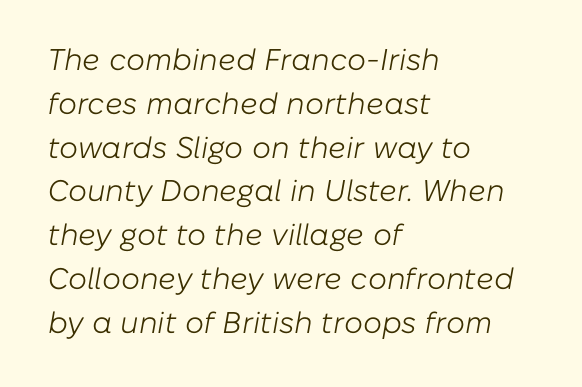
Interline gaps are of average width in this sample. Clear beneath every line of the passage. Observe the ordinary spacing: letters are neighbours, not strangers. Caption: face not bold, strokes unweighted.
